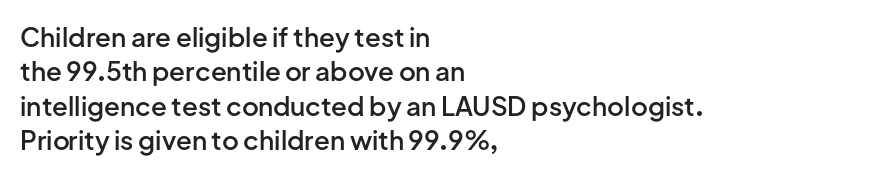
{"italic": "no", "bold": "semi", "underline": "no", "align": "left", "line_spacing": "normal", "line_spacing_ratio": 1.32, "letter_spacing": "normal", "letter_spacing_em": 0.0, "glyph_px": 26}
